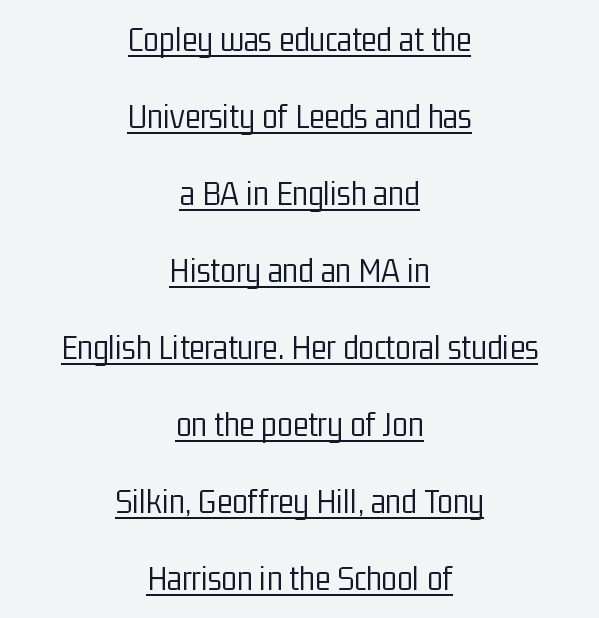
The image shows 36 px light, condensed sans-serif type, upright; set centered, loose line spacing (2.14x), normal letter spacing, underlined; low stroke contrast and a medium x-height.
